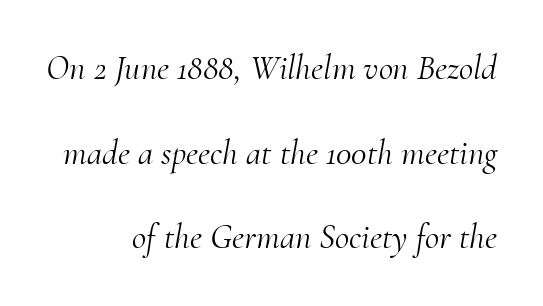
The image shows 35 px light serif type, italic (leaning right); set right-aligned, loose line spacing (2.42x), normal letter spacing, not underlined; medium stroke contrast and a small x-height.
